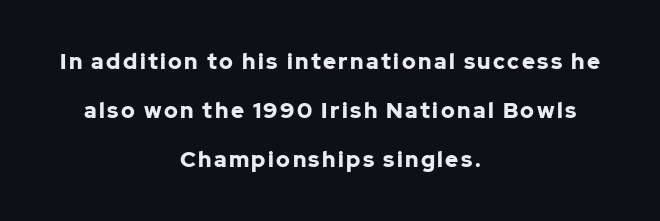
{"italic": "no", "bold": "yes", "underline": "no", "align": "center", "line_spacing": "loose", "line_spacing_ratio": 2.23, "glyph_px": 22}
